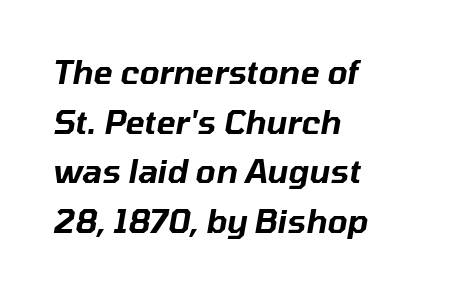
{"italic": "yes", "lean": "right", "slant_degrees": 10, "width": "normal", "stroke_contrast": "low", "x_height": "medium", "monospaced": "no", "underline": "no", "align": "left", "line_spacing": "normal", "line_spacing_ratio": 1.55, "letter_spacing": "normal", "letter_spacing_em": 0.0, "glyph_px": 32}
